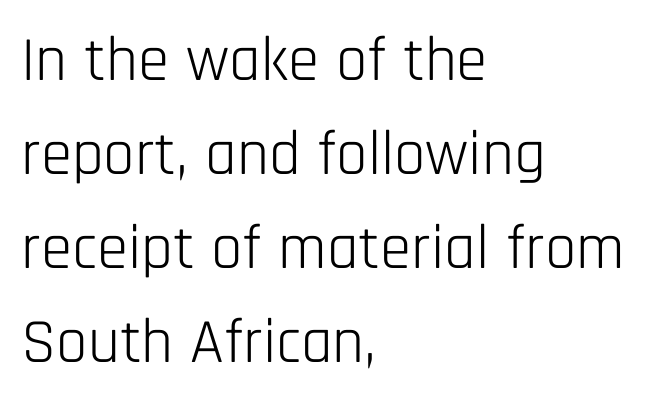
Is the stroke heavy? The answer is a plain regular-or-lighter. The specimen reads as upright at a glance. Character widths vary here, with narrow letters taking less room than wide ones. The passage is arranged the way most books set body copy — flush left. Leading matches the norm, producing a regular column.
